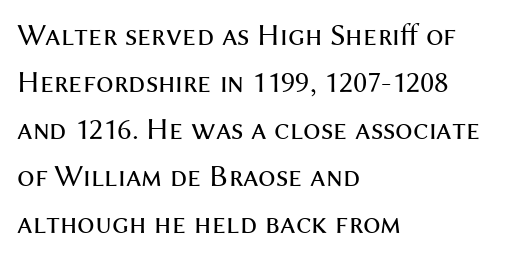
{"serif": "no", "italic": "no", "bold": "no", "weight": "regular", "width": "normal", "stroke_contrast": "medium", "x_height": "medium", "monospaced": "no", "underline": "no", "align": "left", "line_spacing": "normal", "line_spacing_ratio": 1.52, "letter_spacing": "normal", "letter_spacing_em": 0.0, "glyph_px": 31}
